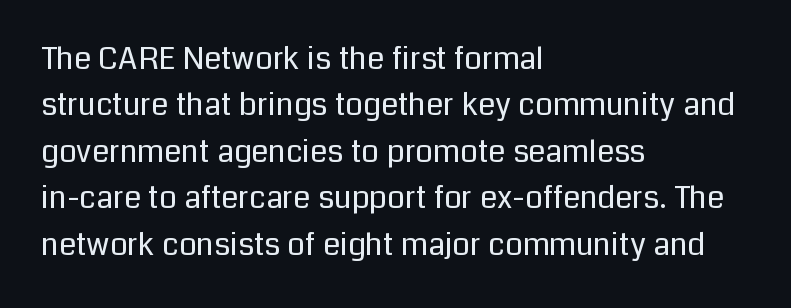
The image shows 31 px regular-weight sans-serif type, upright; set left-aligned, normal line spacing (1.5x), normal letter spacing, not underlined; low stroke contrast and a medium x-height.
